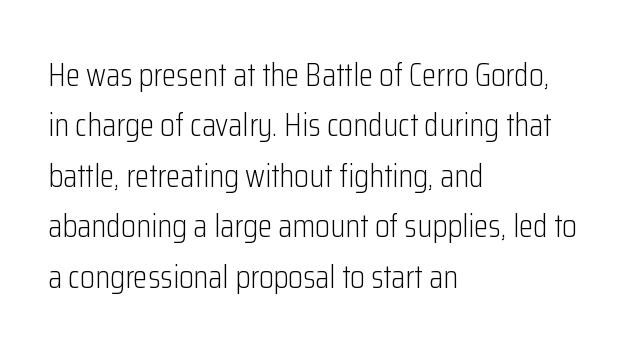
The image shows 33 px light, condensed sans-serif type, upright; set left-aligned, normal line spacing (1.53x), normal letter spacing, not underlined; low stroke contrast and a medium x-height.
